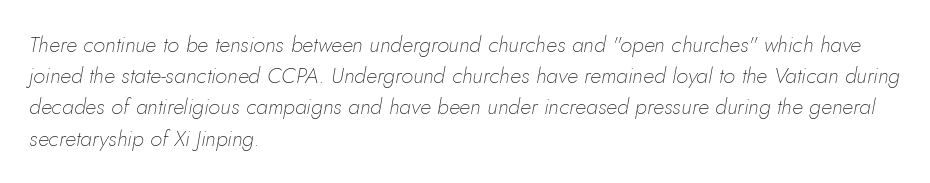
Q: Is the text bold? A: No.
Q: Is the text italic (slanted)? A: Yes, it leans right by about 10 degrees.
Q: Is the text underlined? A: No.
Q: How is the paragraph aligned? A: Left-aligned.
Q: Is the spacing between letters normal or unusually wide? A: Normal.
Q: Is the spacing between lines tight, normal or loose? A: Normal.
